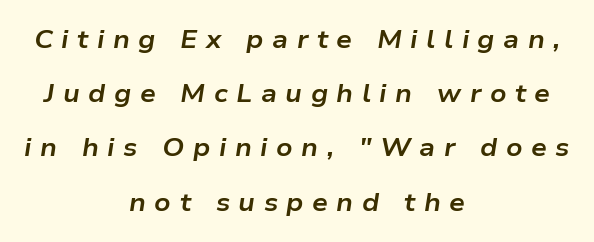
The image shows 25 px bold type, italic (leaning right); set centered, loose line spacing (2.17x), unusually wide letter spacing (+0.34 em), not underlined.
